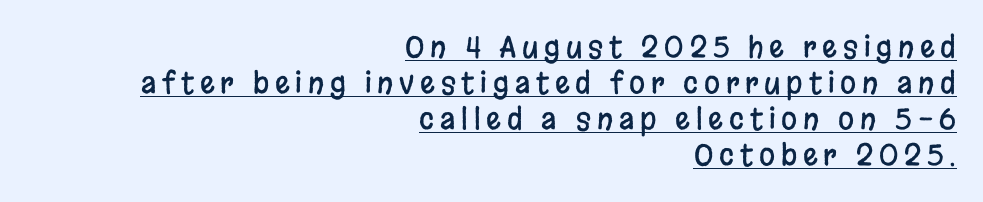
Every stem runs plumb, perpendicular to the baseline. In designer terms, the underline attribute is active on this setting. The typesetter chose a ragged-left arrangement here. Proportional: the letters do not fall into vertical columns.
